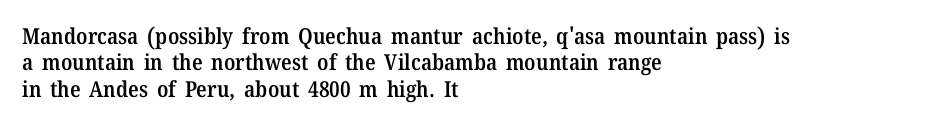
Q: Is the text bold? A: Semi-bold.
Q: Is the text italic (slanted)? A: No, it is upright.
Q: Is the text underlined? A: No.
Q: How is the paragraph aligned? A: Left-aligned.
Q: Is the spacing between letters normal or unusually wide? A: Normal.
